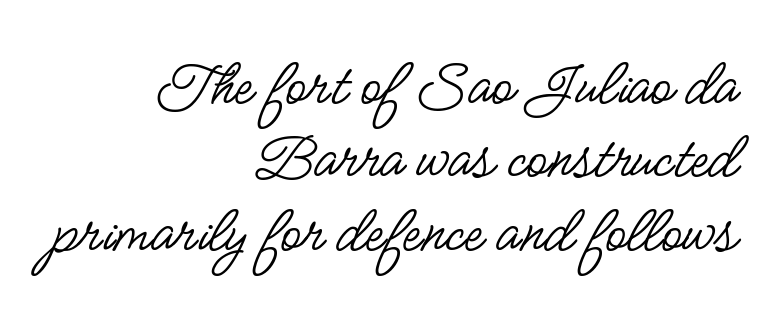
Q: Is the text bold? A: No.
Q: Is the text italic (slanted)? A: Yes.
Q: Is the typeface a serif or a sans-serif typeface? A: Sans-serif.
Q: Is the text underlined? A: No.
Q: How is the paragraph aligned? A: Right-aligned.
Q: Is the spacing between letters normal or unusually wide? A: Normal.
Q: Is the spacing between lines tight, normal or loose? A: Tight.
Q: Width (condensed, normal, or wide)? A: Condensed.
Q: Stroke contrast? A: Low.
Q: x-height? A: Small.
Q: Monospaced? A: No.
